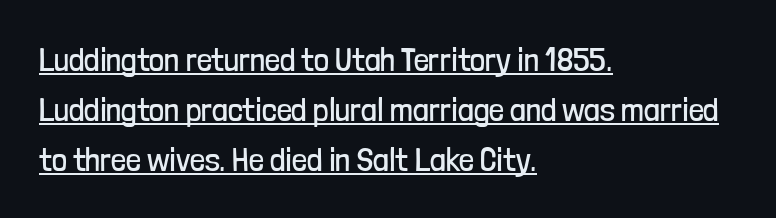
The image shows 33 px regular-weight, condensed sans-serif type, upright; set left-aligned, normal line spacing (1.51x), normal letter spacing, underlined; low stroke contrast and a medium x-height.
